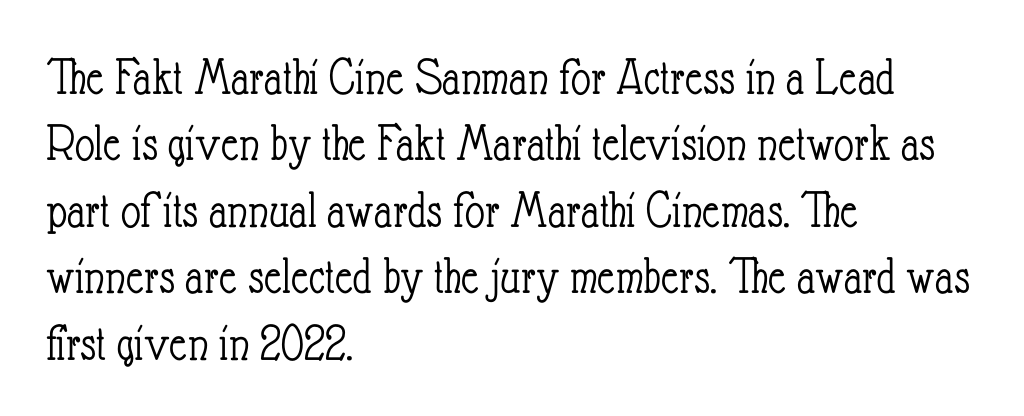
Q: Is the text bold? A: No.
Q: Is the text italic (slanted)? A: No, it is upright.
Q: Is the text underlined? A: No.
Q: How is the paragraph aligned? A: Left-aligned.
Q: Is the spacing between letters normal or unusually wide? A: Normal.
Q: Width (condensed, normal, or wide)? A: Condensed.
Q: Stroke contrast? A: Low.
Q: x-height? A: Small.
Q: Monospaced? A: No.
